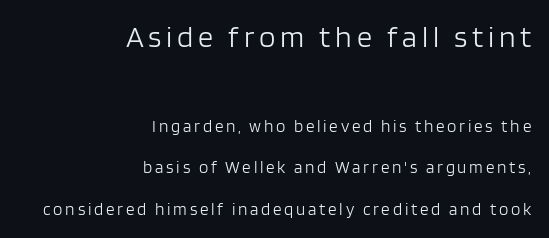
The foot of each line stays bare and open. The letters advance in unequal steps, a hallmark of proportional type. Vertically, the passage feels expansive, rows floating well apart. Heaviness? Minimal to ordinary, like unemphasized prose. Which of the two is more prominent by size? The first, at the top.
